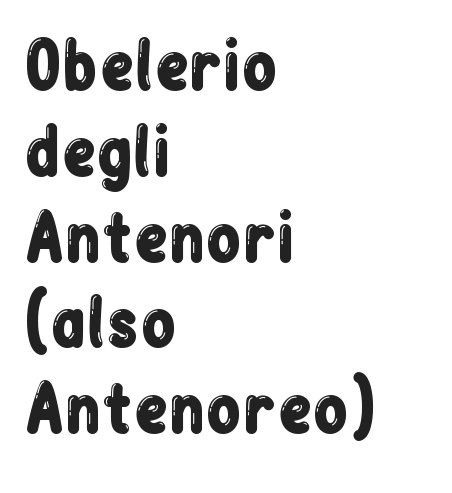
Q: Is the text italic (slanted)? A: No, it is upright.
Q: Is the typeface a serif or a sans-serif typeface? A: Sans-serif.
Q: Is the text underlined? A: No.
Q: How is the paragraph aligned? A: Left-aligned.
Q: Is the spacing between letters normal or unusually wide? A: Normal.
Q: Is the spacing between lines tight, normal or loose? A: Normal.
Q: Width (condensed, normal, or wide)? A: Condensed.
Q: Stroke contrast? A: Low.
Q: x-height? A: Medium.
Q: Monospaced? A: No.
